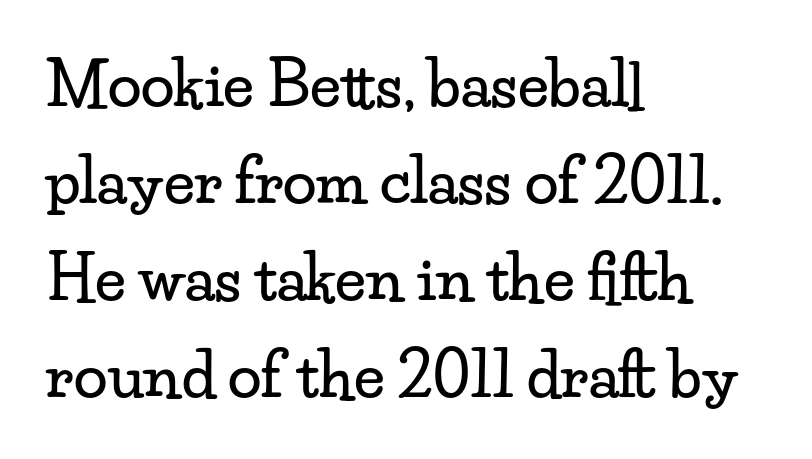
Bare-footed words on every line. Leading: standard. Tracking here is standard; glyphs follow each other at the usual distance. A typesetter would call this proportional, since set widths differ per character. Observe the serifs anchoring each vertical stroke in this sample. Ordinary non-slanted type is in use.
